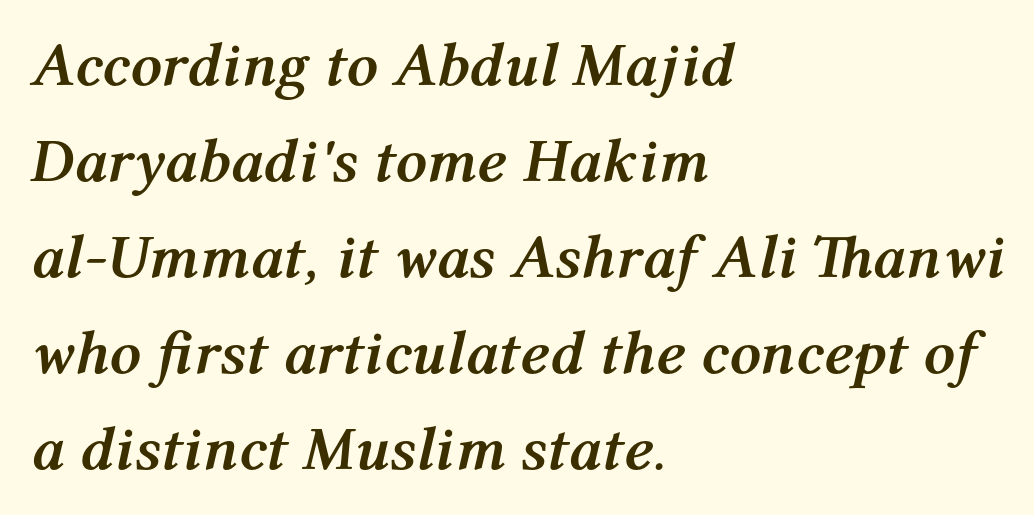
Beneath every word, the page is bare. A normal amount of white space separates one row of letters from the next. Nobody touched the tracking dial on this one. The typesetting leans heavy: a genuine bold.
